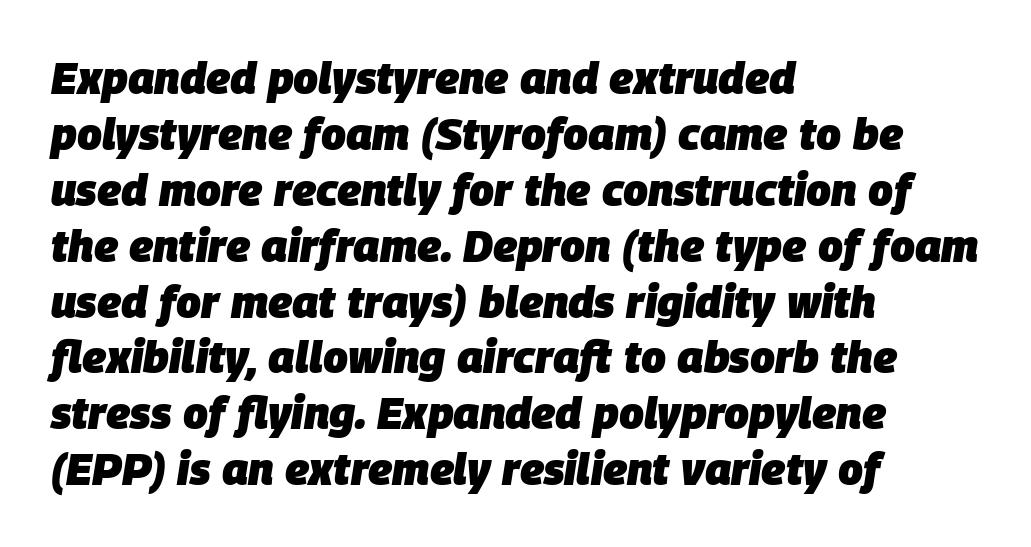
Chunky letters — that's bold for sure. In terms of posture, this sample is oblique. The baseline area is clear. A typesetter would call this proportional, since set widths differ per character.
